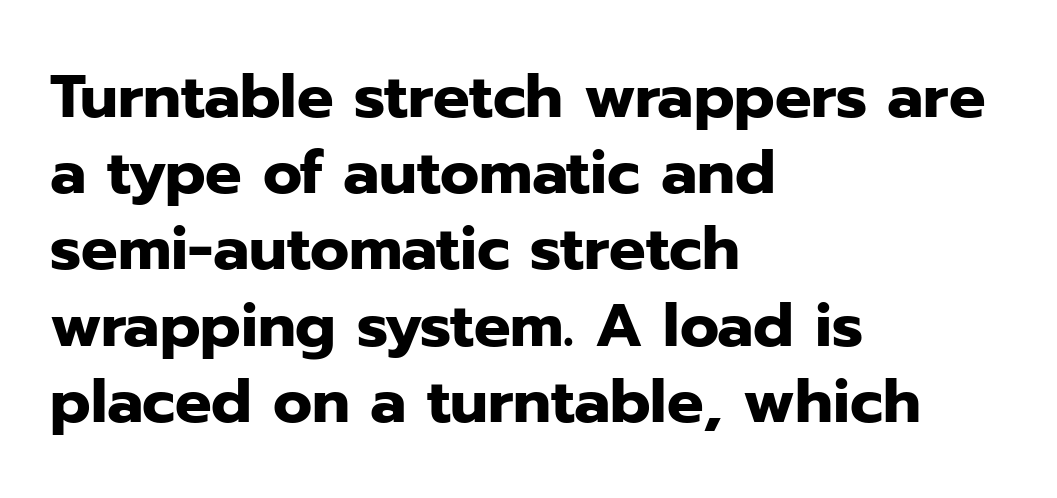
Q: Is the text bold? A: Yes.
Q: Is the text italic (slanted)? A: No, it is upright.
Q: Is the typeface a serif or a sans-serif typeface? A: Sans-serif.
Q: Is the text underlined? A: No.
Q: How is the paragraph aligned? A: Left-aligned.
Q: Is the spacing between letters normal or unusually wide? A: Normal.
Q: Is the spacing between lines tight, normal or loose? A: Normal.
Q: Width (condensed, normal, or wide)? A: Normal.
Q: Stroke contrast? A: Low.
Q: x-height? A: Medium.
Q: Monospaced? A: No.
